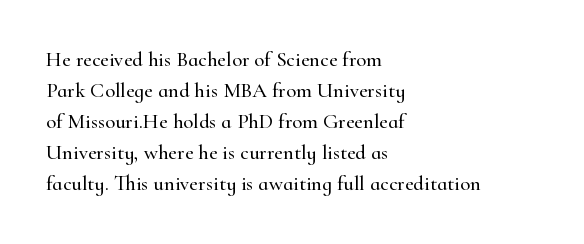
Q: Is the text italic (slanted)? A: No, it is upright.
Q: Is the text underlined? A: No.
Q: How is the paragraph aligned? A: Left-aligned.
Q: Is the spacing between letters normal or unusually wide? A: Normal.
Q: Is the spacing between lines tight, normal or loose? A: Normal.
